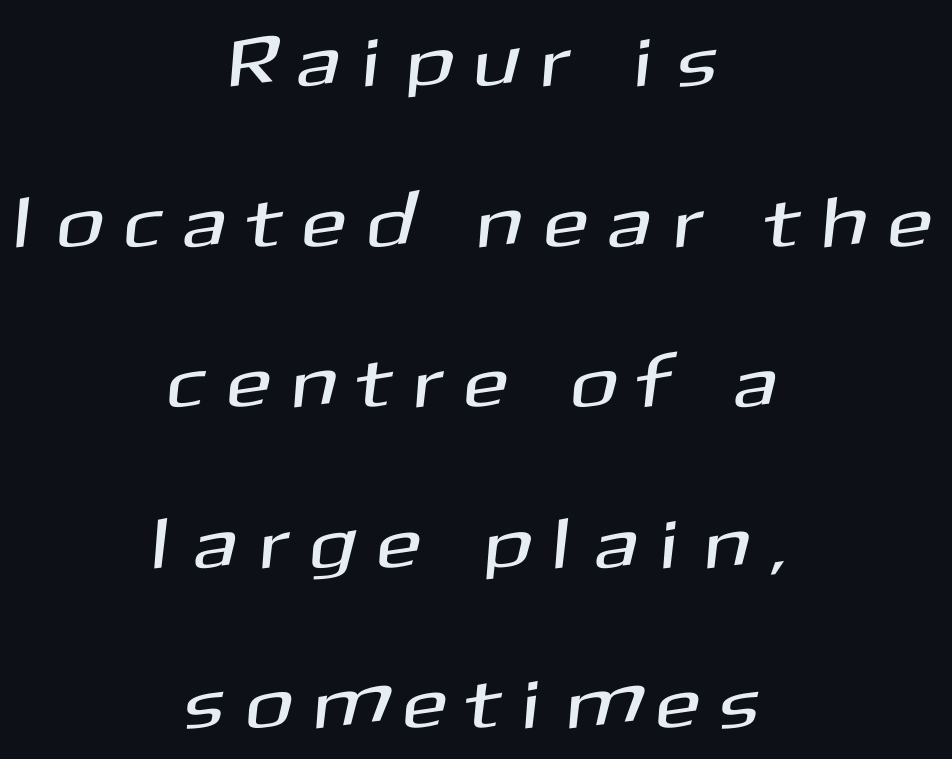
{"serif": "no", "width": "normal", "stroke_contrast": "medium", "x_height": "medium", "monospaced": "no", "underline": "no", "align": "center", "line_spacing": "loose", "line_spacing_ratio": 2.23, "letter_spacing": "wide", "letter_spacing_em": 0.36, "glyph_px": 72}
